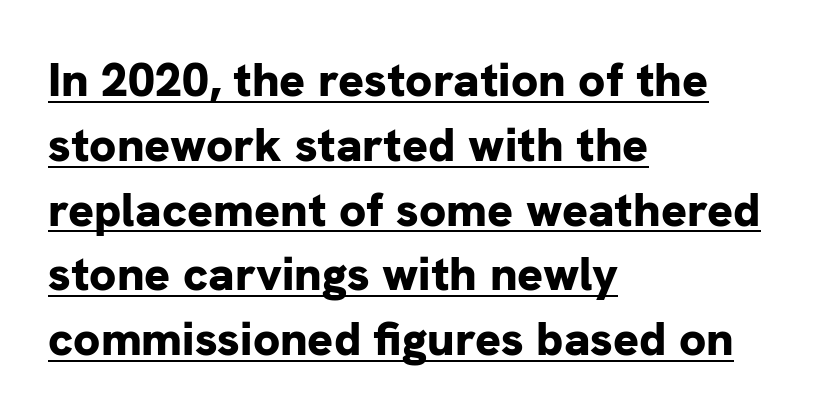
{"serif": "no", "italic": "no", "bold": "yes", "weight": "bold", "width": "normal", "stroke_contrast": "low", "x_height": "medium", "monospaced": "no", "underline": "yes", "align": "left", "line_spacing": "normal", "line_spacing_ratio": 1.35, "letter_spacing": "normal", "letter_spacing_em": 0.0, "glyph_px": 48}
